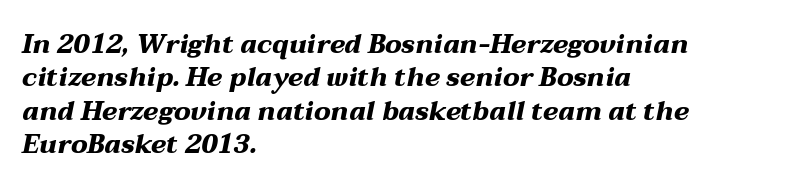
The image shows 26 px bold type, italic (leaning right); set left-aligned, normal line spacing (1.28x), normal letter spacing, not underlined.
